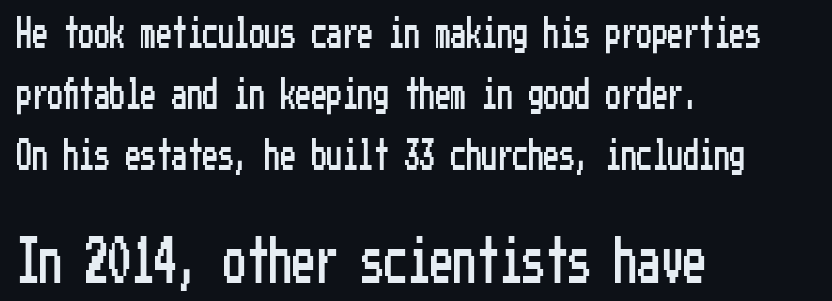
The image shows 46 px condensed sans-serif type, upright; set left-aligned, loose line spacing (1.97x), normal letter spacing, not underlined; the second (bottom) block is 1.48x larger; low stroke contrast and a medium x-height.
